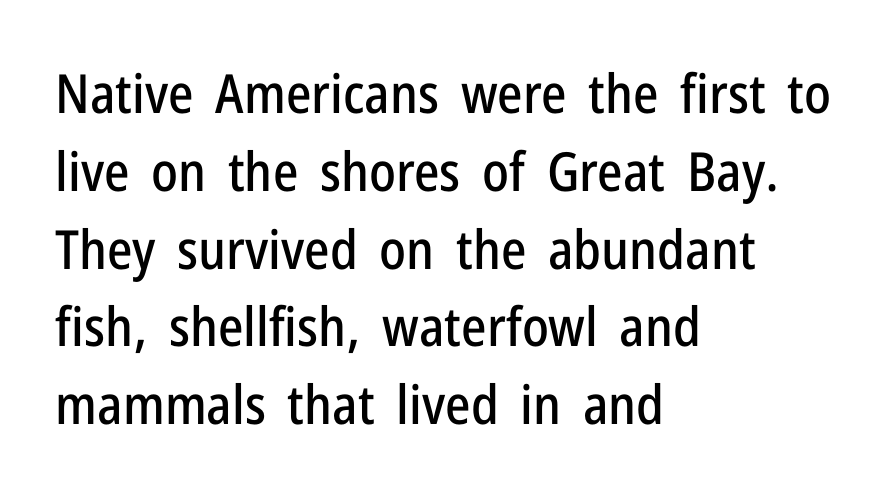
What's the leading like? Ordinary, nothing unusual. Look at the bottom of the vertical strokes: they stop flat, with no serifs. Casual observation: everything's shoved over to the left. Spacing between characters is what you'd get straight out of the box. Notice how the stems are strictly vertical — no italics here.
